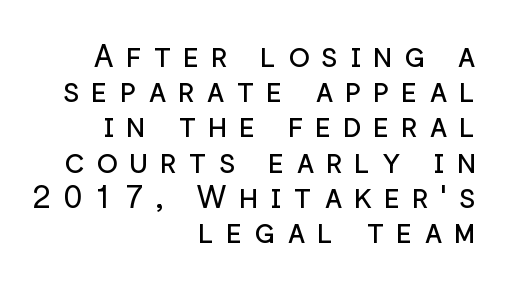
The image shows 32 px regular-weight sans-serif type, upright; set right-aligned, tight line spacing (1.1x), unusually wide letter spacing (+0.36 em), not underlined; low stroke contrast and a medium x-height.
